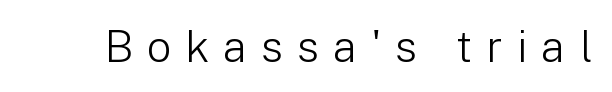
The image shows 44 px light sans-serif type, upright; set unusually wide letter spacing (+0.31 em), not underlined; low stroke contrast and a medium x-height.
